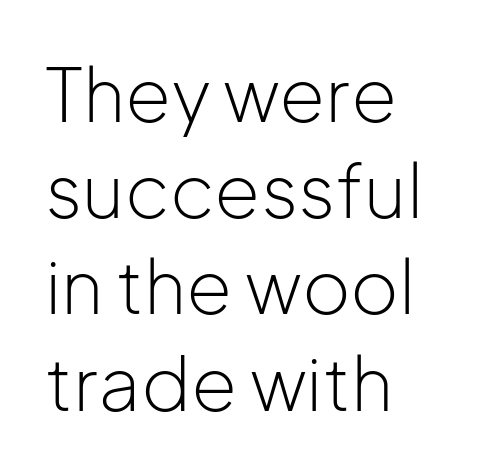
{"serif": "no", "italic": "no", "bold": "no", "weight": "light", "width": "normal", "stroke_contrast": "low", "x_height": "medium", "monospaced": "no", "underline": "no", "align": "left", "line_spacing": "normal", "line_spacing_ratio": 1.3, "letter_spacing": "normal", "letter_spacing_em": 0.0, "glyph_px": 74}
